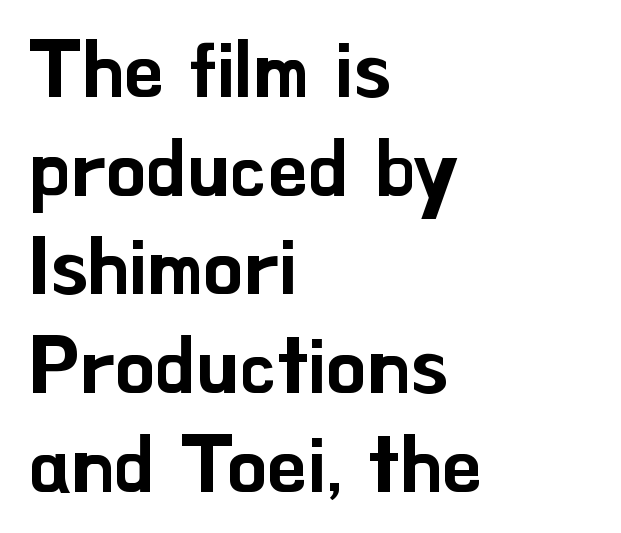
The lettering holds an erect, upright posture throughout. The lines sit at an ordinary, default distance from one another. Do the characters align in a grid? No, the font is proportional. Descenders hang freely into open space. Stroke terminals: plain, sans-serif. Horizontal alignment here is leftward, the default for most running prose.
